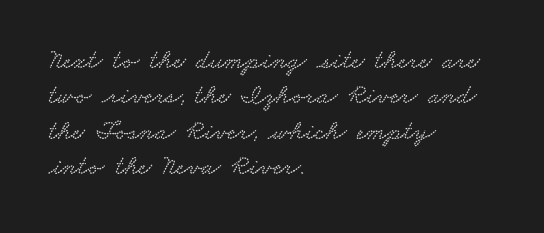
The image shows 27 px text type; set left-aligned, normal line spacing (1.31x), normal letter spacing, not underlined.
